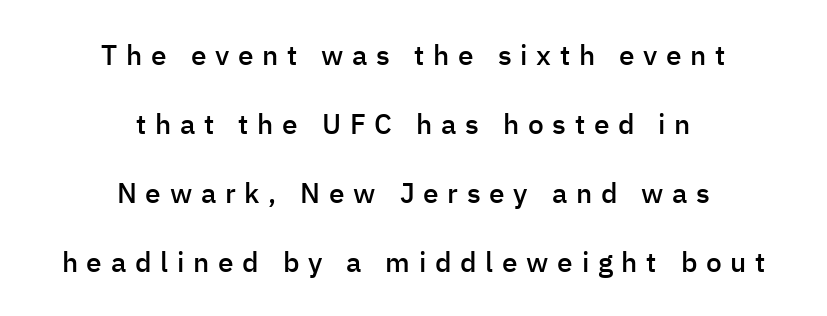
Here the designer chose a conventional face with non-uniform glyph widths. Layout note: lines centered. The space directly below the letters is spotless. The sample has been set in demibold, a notch under bold. Notice the wide empty band between every row — that's loose leading.
